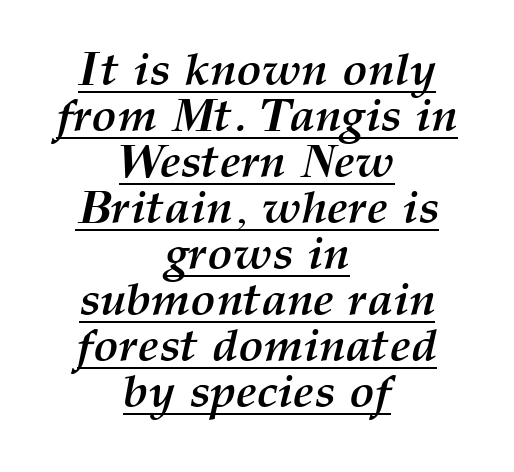
The image shows 47 px semibold type, italic (leaning right); set centered, tight line spacing (0.98x), normal letter spacing, underlined; medium stroke contrast and a medium x-height.
